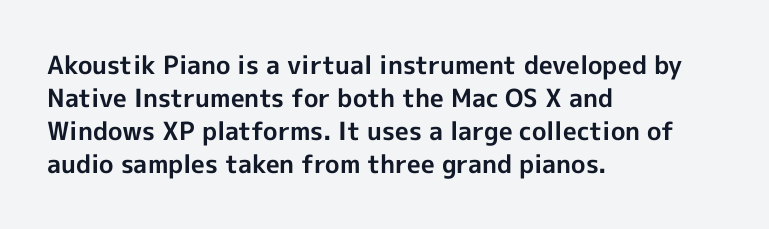
{"italic": "no", "bold": "yes", "underline": "no", "align": "left", "line_spacing": "normal", "line_spacing_ratio": 1.32, "letter_spacing": "normal", "letter_spacing_em": 0.0, "glyph_px": 25}
